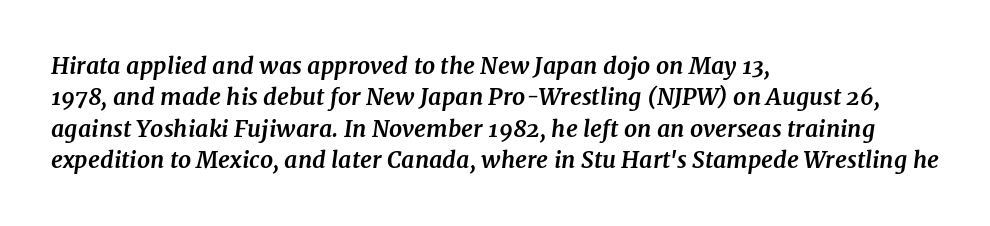
Q: Is the text bold? A: Yes.
Q: Is the text italic (slanted)? A: Yes, it leans right by about 7 degrees.
Q: Is the text underlined? A: No.
Q: How is the paragraph aligned? A: Left-aligned.
Q: Is the spacing between letters normal or unusually wide? A: Normal.
Q: Is the spacing between lines tight, normal or loose? A: Normal.
